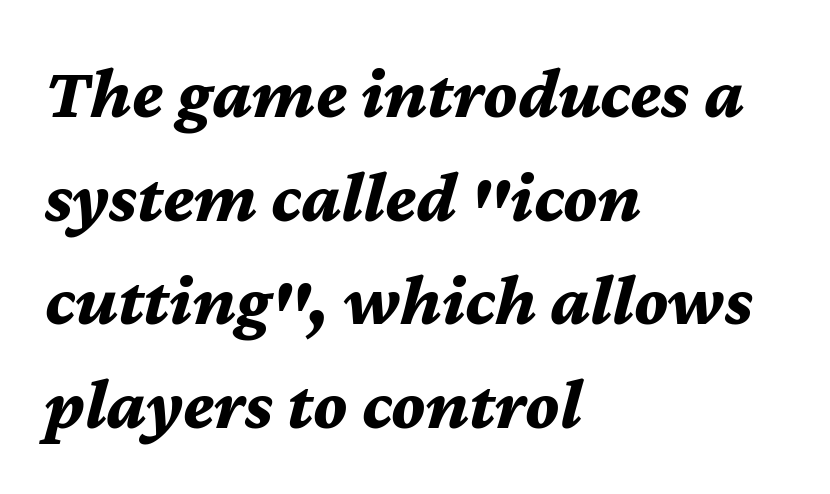
The image shows 73 px bold type, italic (leaning right); set left-aligned, normal line spacing (1.42x), normal letter spacing, not underlined; medium stroke contrast and a medium x-height.
